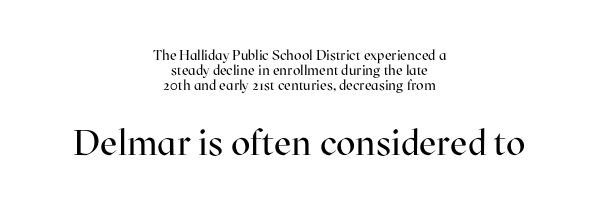
{"serif": "yes", "italic": "no", "bold": "no", "weight": "regular", "width": "normal", "stroke_contrast": "high", "x_height": "medium", "monospaced": "no", "underline": "no", "align": "center", "line_spacing": "tight", "line_spacing_ratio": 1.08, "letter_spacing": "normal", "letter_spacing_em": 0.0, "larger_block": "second", "size_ratio": 2.57, "glyph_px": 36}
